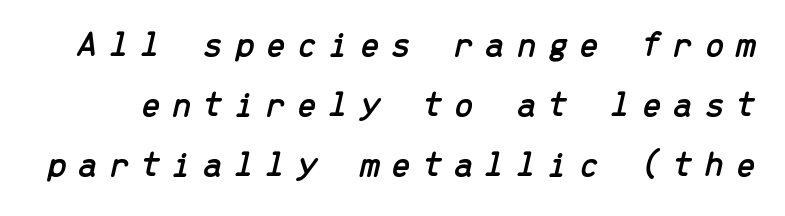
{"italic": "yes", "lean": "right", "slant_degrees": 13, "width": "normal", "stroke_contrast": "low", "x_height": "medium", "monospaced": "yes", "underline": "no", "line_spacing": "normal", "line_spacing_ratio": 1.67, "letter_spacing": "wide", "letter_spacing_em": 0.31, "glyph_px": 36}
